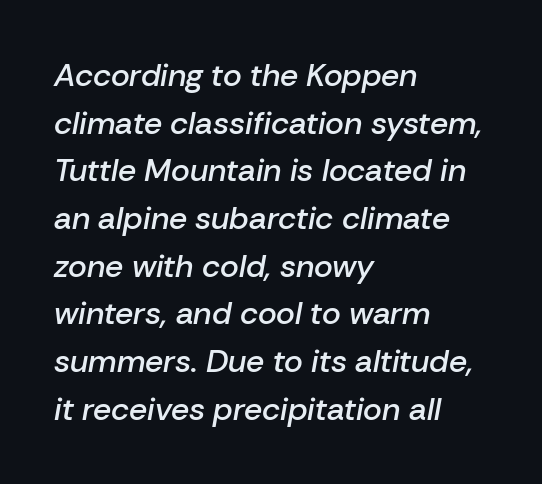
The image shows 32 px semibold type, italic (leaning right); set left-aligned, normal line spacing (1.49x), normal letter spacing, not underlined; low stroke contrast and a medium x-height.
